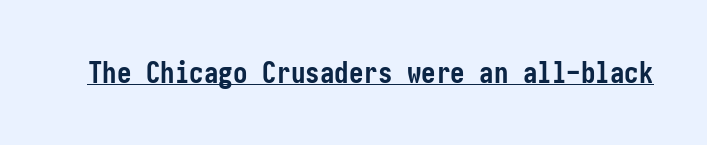
{"serif": "no", "italic": "no", "bold": "yes", "weight": "semibold", "width": "condensed", "stroke_contrast": "low", "x_height": "medium", "underline": "yes", "letter_spacing": "normal", "letter_spacing_em": 0.0, "glyph_px": 29}
